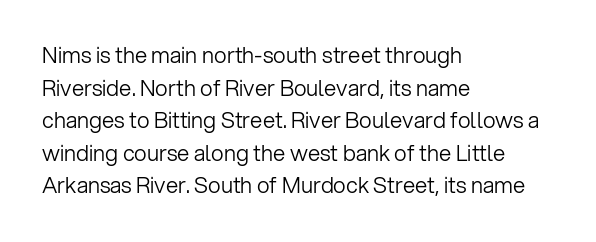
Q: Is the text bold? A: No.
Q: Is the text italic (slanted)? A: No, it is upright.
Q: Is the text underlined? A: No.
Q: How is the paragraph aligned? A: Left-aligned.
Q: Is the spacing between letters normal or unusually wide? A: Normal.
Q: Is the spacing between lines tight, normal or loose? A: Normal.
